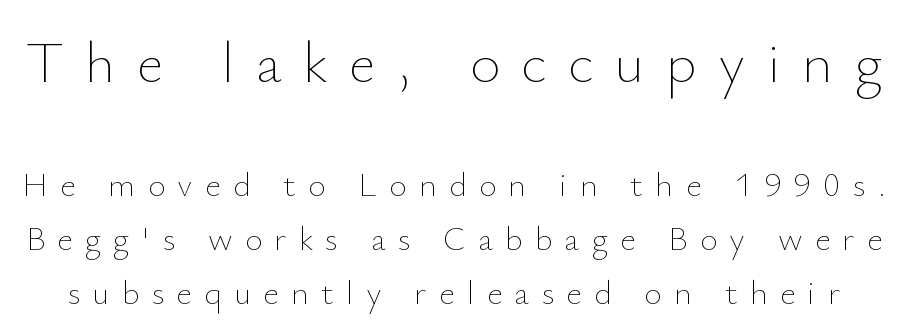
{"italic": "no", "bold": "no", "weight": "thin", "width": "normal", "stroke_contrast": "low", "x_height": "small", "monospaced": "no", "underline": "no", "line_spacing": "normal", "line_spacing_ratio": 1.59, "letter_spacing": "wide", "letter_spacing_em": 0.36, "larger_block": "first", "size_ratio": 1.74, "glyph_px": 59}
